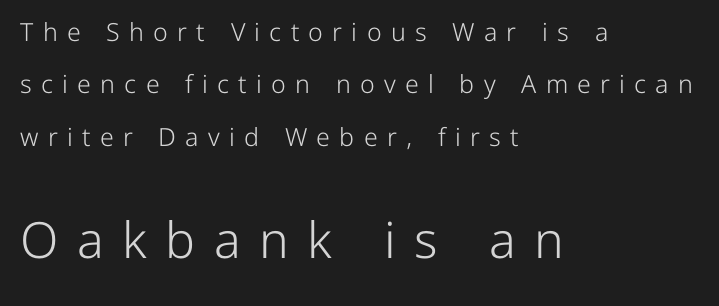
The image shows 50 px light sans-serif type, upright; set left-aligned, loose line spacing (2.1x), unusually wide letter spacing (+0.37 em), not underlined; the second (bottom) block is 2.0x larger; low stroke contrast and a medium x-height.
